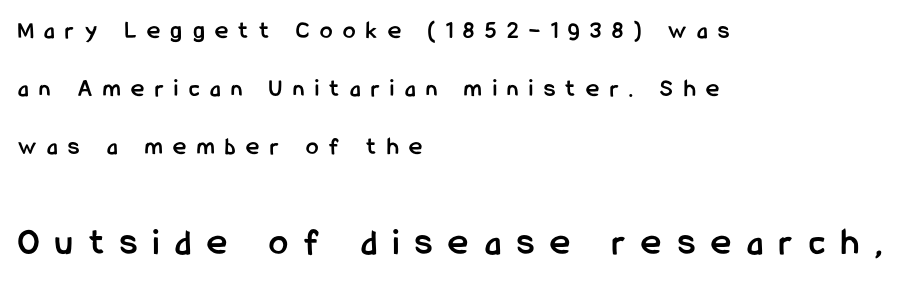
The tracking jumps out immediately: characters are airy and widely separated. Is there much room between lines? Yes — plenty of vertical air separates them. Clear beneath every line of the passage. Italic? Not at all — the glyphs are vertical.
